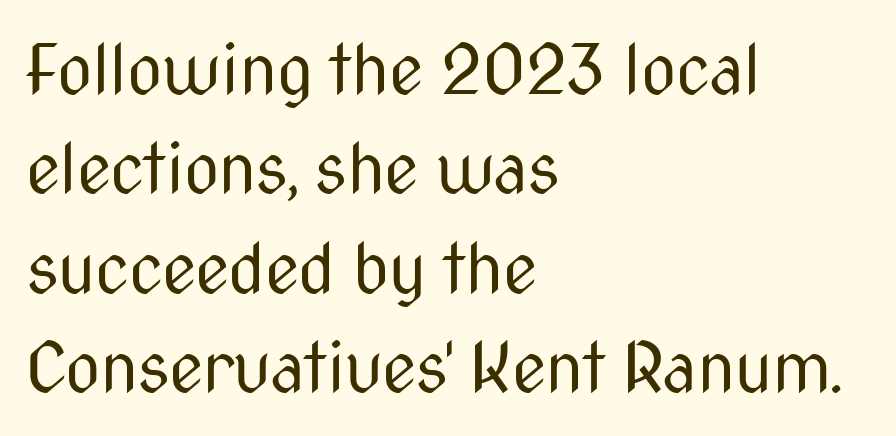
Q: Is the text bold? A: No.
Q: Is the text italic (slanted)? A: No, it is upright.
Q: Is the typeface a serif or a sans-serif typeface? A: Sans-serif.
Q: Is the text underlined? A: No.
Q: How is the paragraph aligned? A: Left-aligned.
Q: Is the spacing between letters normal or unusually wide? A: Normal.
Q: Is the spacing between lines tight, normal or loose? A: Normal.
Q: Width (condensed, normal, or wide)? A: Condensed.
Q: Stroke contrast? A: Medium.
Q: x-height? A: Medium.
Q: Monospaced? A: No.
